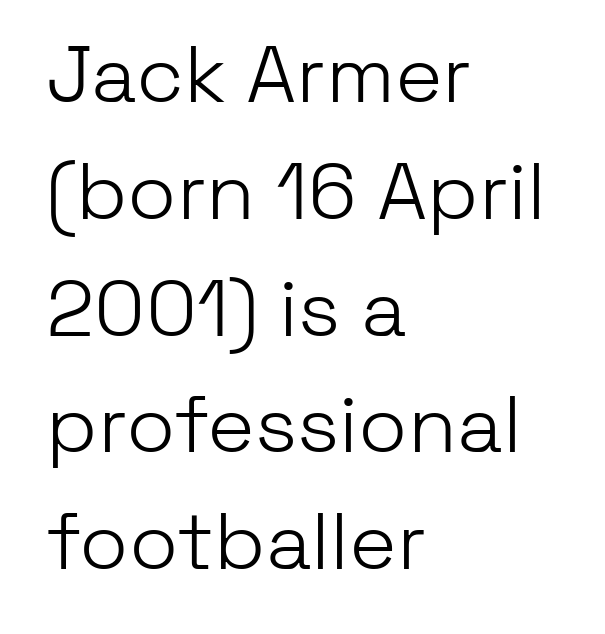
{"serif": "no", "italic": "no", "bold": "no", "weight": "light", "width": "normal", "stroke_contrast": "low", "x_height": "medium", "monospaced": "no", "underline": "no", "align": "left", "line_spacing": "normal", "line_spacing_ratio": 1.46, "letter_spacing": "normal", "letter_spacing_em": 0.0, "glyph_px": 80}
